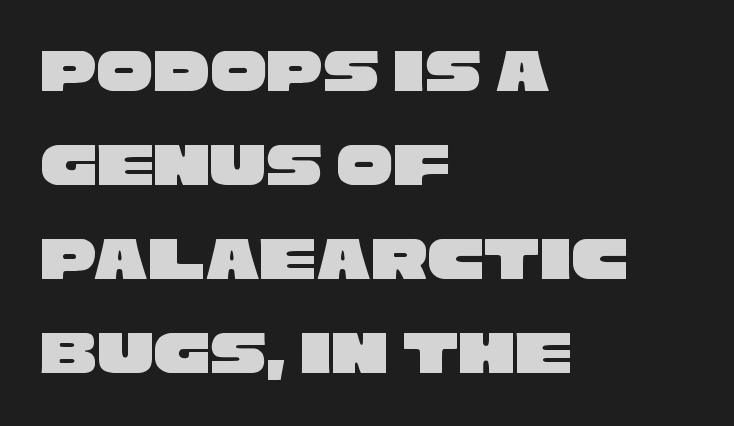
{"serif": "no", "width": "wide", "stroke_contrast": "low", "x_height": "large", "monospaced": "no", "underline": "no", "align": "left", "line_spacing": "normal", "line_spacing_ratio": 1.49, "letter_spacing": "normal", "letter_spacing_em": 0.0, "glyph_px": 63}
